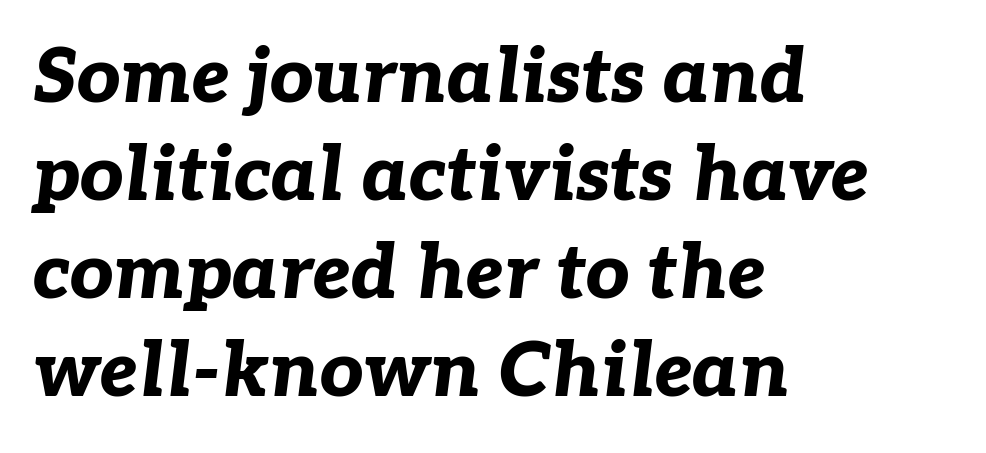
Slant detected: the letters are inclined. The words here are not underlined. The vertical gap from one line to the next is medium. The gaps between neighbouring characters are ordinary and unremarkable.
